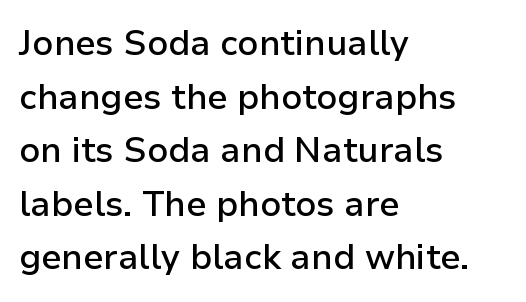
The image shows 35 px semibold sans-serif type, upright; set left-aligned, normal line spacing (1.53x), normal letter spacing, not underlined; low stroke contrast and a medium x-height.
